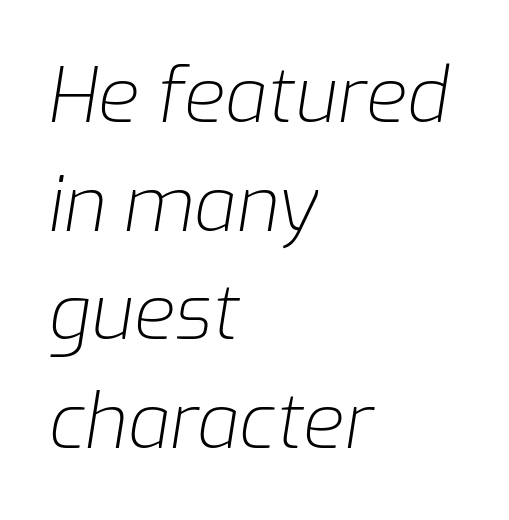
Italic: yes, the glyphs are oblique. The tracking reads as untouched default to a designer's eye. The letters look calm and open, with moderate or lighter stems. Regarding leading, the lines here are spaced in the standard way.
